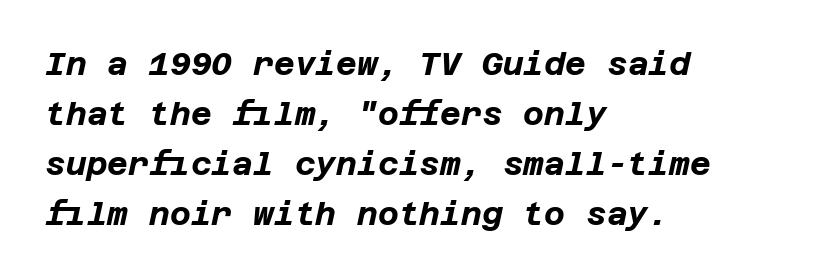
Standard letterfit; no display-style spreading of the glyphs. Strong, thick strokes mark this as bold type. The foot of each line stays bare and open. One-word summary of the alignment: left. Summary of vertical rhythm: regular, with standard interline spacing. Quick note: italic.
